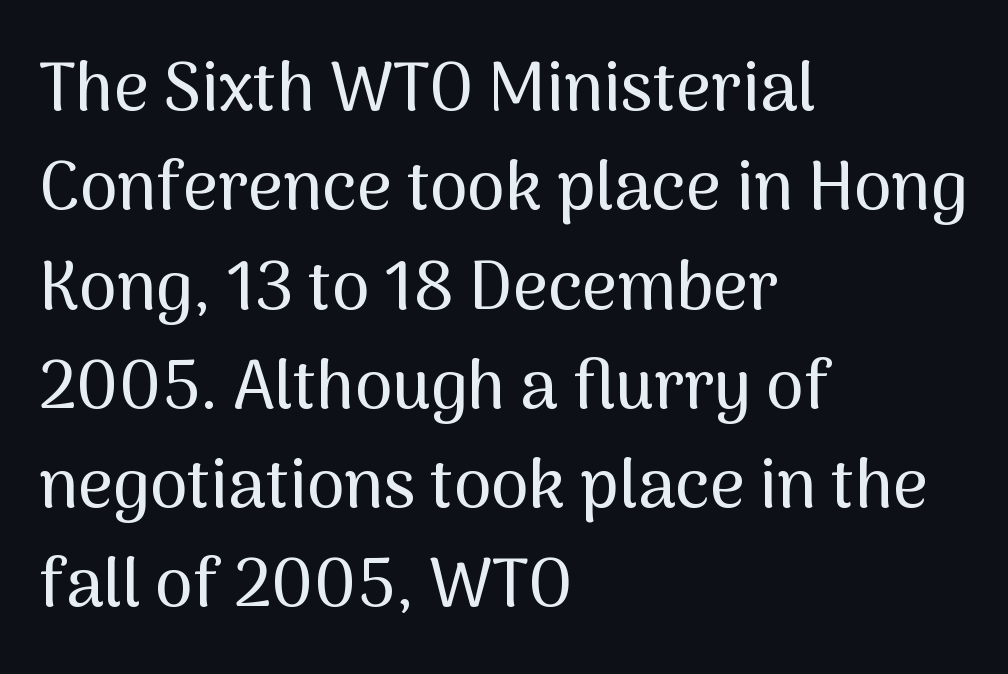
The image shows 68 px sans-serif type, upright; set left-aligned, normal line spacing (1.46x), normal letter spacing, not underlined; medium stroke contrast and a medium x-height.
